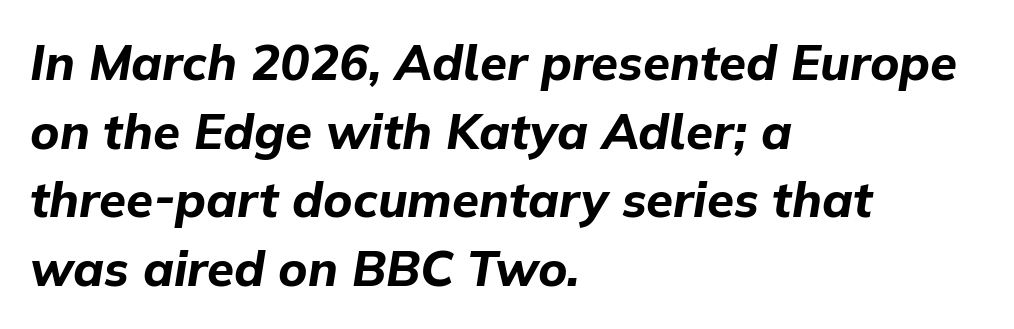
The image shows 49 px bold type, italic (leaning right); set left-aligned, normal line spacing (1.4x), normal letter spacing, not underlined; low stroke contrast and a medium x-height.
